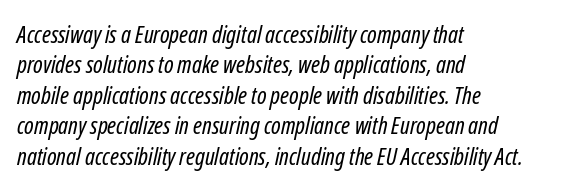
The paragraph shown leans on its left margin. This rendering features lettering with no underline. How are the letters spaced? Ordinarily, with no added tracking. A normal amount of white space separates one row of letters from the next.
